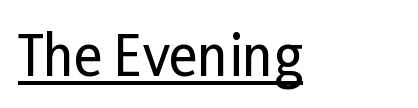
The image shows 54 px condensed sans-serif type, upright; set left-aligned, normal letter spacing, underlined; low stroke contrast and a medium x-height.
